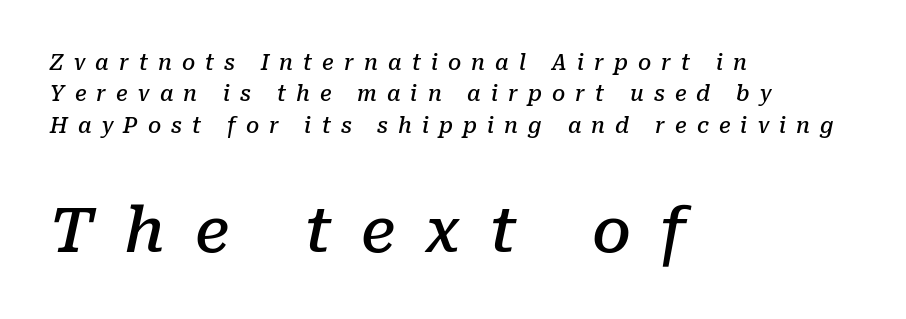
{"serif": "yes", "italic": "yes", "lean": "right", "slant_degrees": 10, "bold": "semi", "weight": "semibold", "width": "normal", "stroke_contrast": "low", "x_height": "medium", "monospaced": "no", "underline": "no", "align": "left", "line_spacing": "normal", "line_spacing_ratio": 1.5, "letter_spacing": "wide", "letter_spacing_em": 0.48, "larger_block": "second", "size_ratio": 2.95, "glyph_px": 62}
